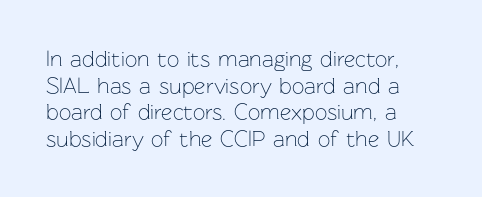
The image shows 22 px text type, upright; set left-aligned, line spacing 1.21x, normal letter spacing, not underlined.
